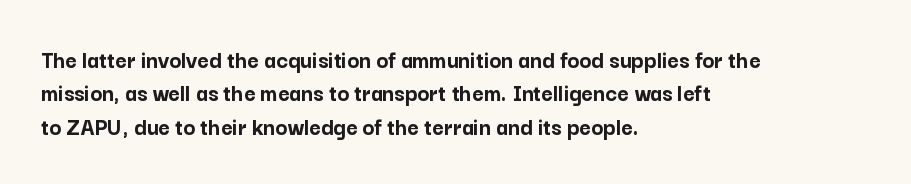
Notice how the passage keeps a crisp vertical edge on the left only. Ordinary non-slanted type is in use. This sample uses plain, unmodified letter spacing. Strong, thick strokes mark this as bold type. Normally led — the rows are evenly, conventionally spaced.
